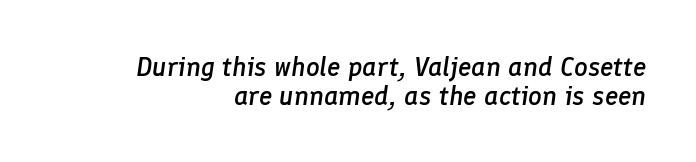
Q: Is the text bold? A: Semi-bold.
Q: Is the text italic (slanted)? A: Yes, it leans right by about 8 degrees.
Q: Is the text underlined? A: No.
Q: How is the paragraph aligned? A: Right-aligned.
Q: Is the spacing between letters normal or unusually wide? A: Normal.
Q: Is the spacing between lines tight, normal or loose? A: Tight.
